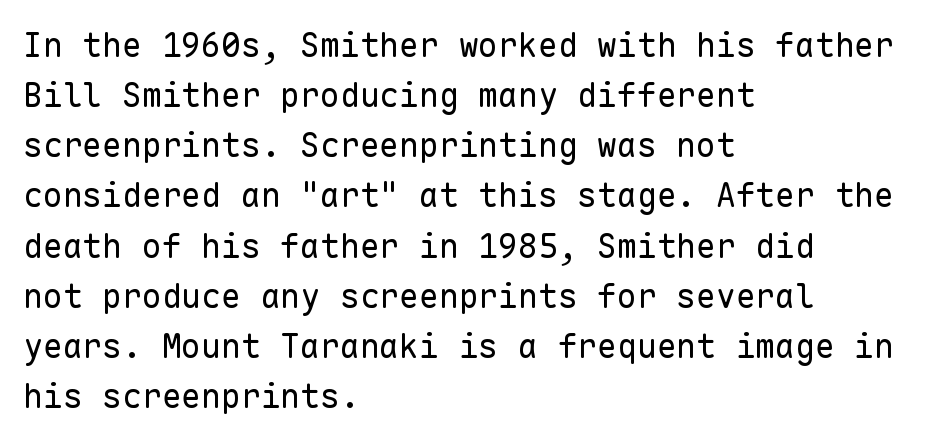
Nope, no serifs anywhere on these letters. Each letter, wide or thin by design, is forced into the same width here. Short and long lines alike share a common starting point at left. Is this a heavy cut? Hardly; it is regular or lighter. Descender tails drop into unmarked territory. The typography opts for an upright posture over an oblique one.
